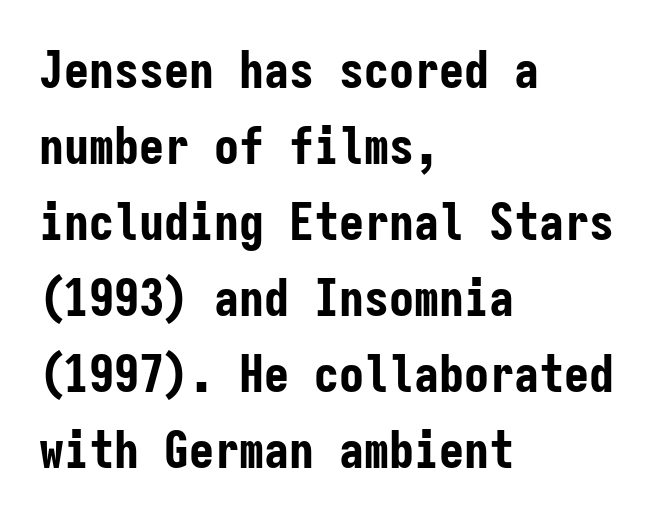
Q: Is the text bold? A: Yes.
Q: Is the text italic (slanted)? A: No, it is upright.
Q: Is the typeface a serif or a sans-serif typeface? A: Sans-serif.
Q: Is the text underlined? A: No.
Q: How is the paragraph aligned? A: Left-aligned.
Q: Is the spacing between letters normal or unusually wide? A: Normal.
Q: Is the spacing between lines tight, normal or loose? A: Normal.
Q: Width (condensed, normal, or wide)? A: Condensed.
Q: Stroke contrast? A: Low.
Q: x-height? A: Medium.
Q: Monospaced? A: Yes.
